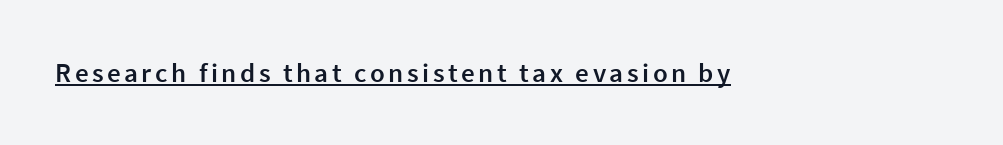
{"italic": "no", "bold": "semi", "underline": "yes", "glyph_px": 27}
